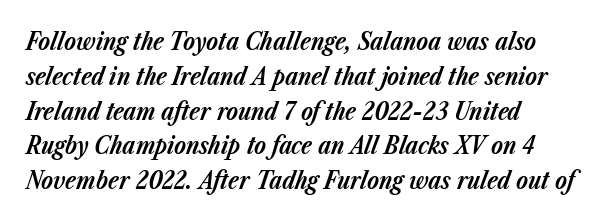
Q: Is the text bold? A: Yes.
Q: Is the text italic (slanted)? A: Yes, it leans right by about 23 degrees.
Q: Is the text underlined? A: No.
Q: Is the spacing between letters normal or unusually wide? A: Normal.
Q: Is the spacing between lines tight, normal or loose? A: Normal.
